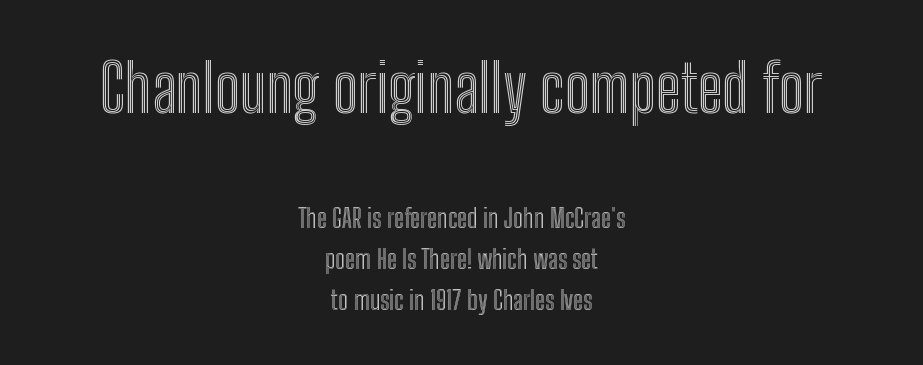
Reading down the block, each line starts at a different indent, mirrored at its end. Bigger letters appear in the top chunk; the bottom chunk is reduced. Note the varied advance widths — an 'i' is clearly narrower than an 'm'. Nothing unusual about the tracking: characters are spaced as the font intends. The passage shown is not underscored anywhere.
